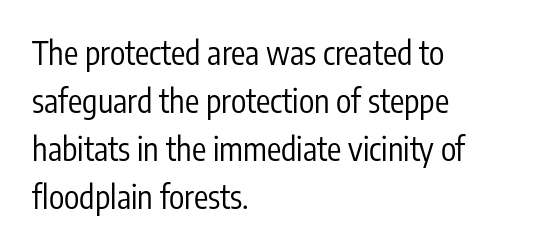
{"serif": "no", "italic": "no", "bold": "no", "weight": "regular", "width": "condensed", "stroke_contrast": "low", "x_height": "medium", "monospaced": "no", "underline": "no", "align": "left", "line_spacing": "normal", "line_spacing_ratio": 1.5, "letter_spacing": "normal", "letter_spacing_em": 0.0, "glyph_px": 32}
